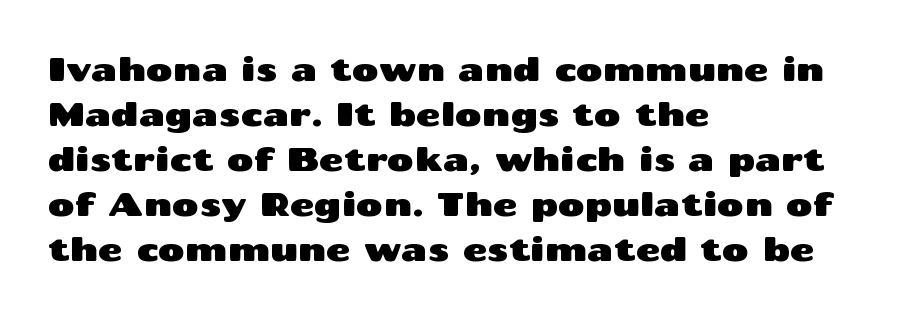
Q: Is the text italic (slanted)? A: No, it is upright.
Q: Is the typeface a serif or a sans-serif typeface? A: Sans-serif.
Q: Is the text underlined? A: No.
Q: How is the paragraph aligned? A: Left-aligned.
Q: Is the spacing between letters normal or unusually wide? A: Normal.
Q: Is the spacing between lines tight, normal or loose? A: Normal.
Q: Width (condensed, normal, or wide)? A: Wide.
Q: Stroke contrast? A: Medium.
Q: x-height? A: Medium.
Q: Monospaced? A: No.
